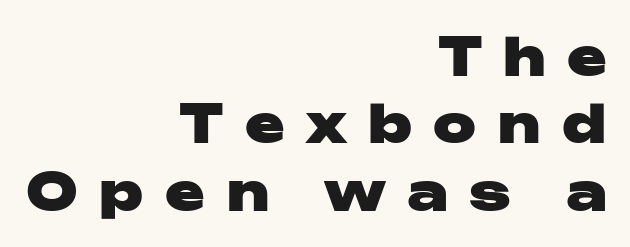
Q: Is the text bold? A: Yes.
Q: Is the text italic (slanted)? A: No, it is upright.
Q: Is the typeface a serif or a sans-serif typeface? A: Sans-serif.
Q: Is the text underlined? A: No.
Q: How is the paragraph aligned? A: Right-aligned.
Q: Is the spacing between letters normal or unusually wide? A: Unusually wide.
Q: Is the spacing between lines tight, normal or loose? A: Normal.
Q: Width (condensed, normal, or wide)? A: Wide.
Q: Stroke contrast? A: Low.
Q: x-height? A: Medium.
Q: Monospaced? A: No.
